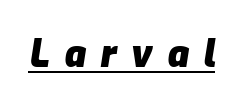
The image shows 38 px heavy type, italic (leaning right); set unusually wide letter spacing (+0.38 em), underlined; low stroke contrast and a medium x-height.
